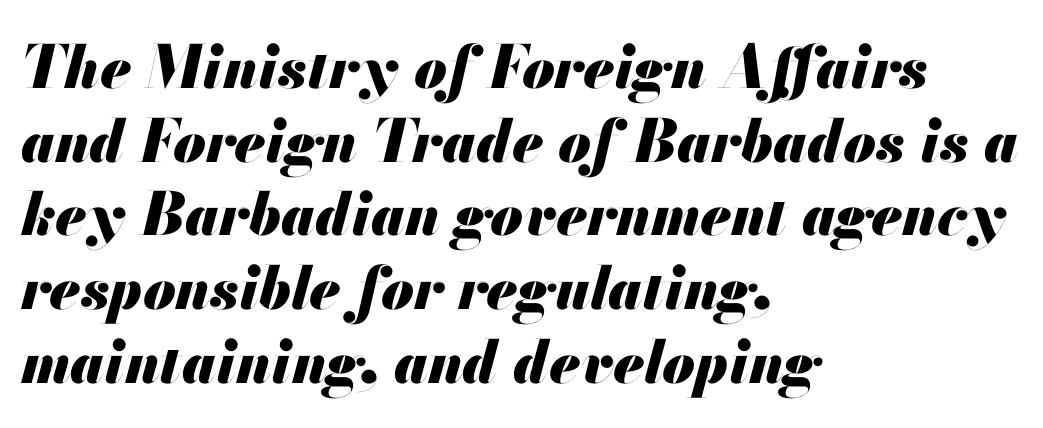
The image shows 59 px heavy type, italic (leaning right); set left-aligned, normal line spacing (1.25x), normal letter spacing, not underlined; medium stroke contrast and a small x-height.
